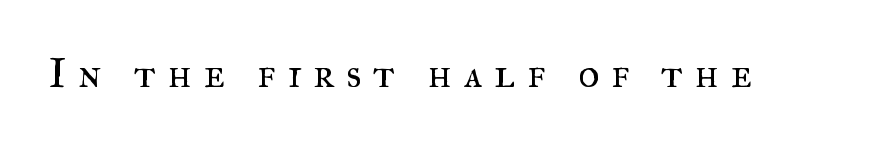
The image shows 40 px regular-weight serif type, upright; set unusually wide letter spacing (+0.3 em), not underlined; medium stroke contrast and a small x-height.
